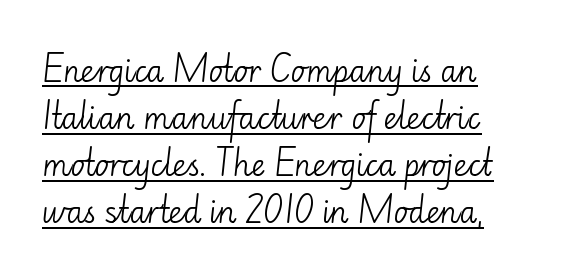
The image shows 30 px light sans-serif type; set left-aligned, normal line spacing (1.57x), normal letter spacing, underlined; low stroke contrast and a small x-height.
